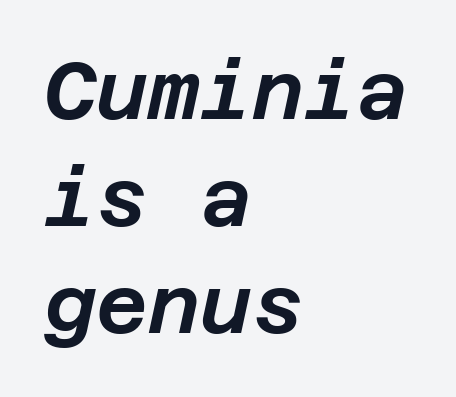
{"italic": "yes", "lean": "right", "slant_degrees": 12, "width": "normal", "stroke_contrast": "low", "x_height": "large", "underline": "no", "align": "left", "line_spacing": "normal", "line_spacing_ratio": 1.34, "letter_spacing": "normal", "letter_spacing_em": 0.0, "glyph_px": 80}
